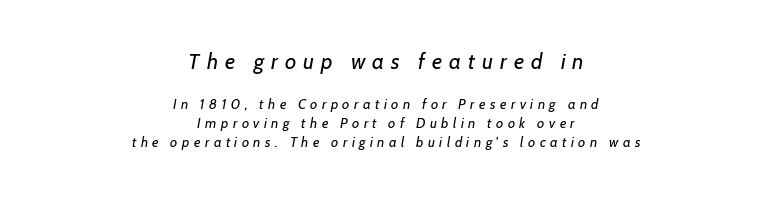
Q: Is the text bold? A: No.
Q: Is the text italic (slanted)? A: Yes, it leans right by about 7 degrees.
Q: Is the text underlined? A: No.
Q: How is the paragraph aligned? A: Centered.
Q: Is the spacing between letters normal or unusually wide? A: Unusually wide.
Q: Is the spacing between lines tight, normal or loose? A: Normal.
Q: Which block of text is set in a larger size, the first (top) or the second (bottom)? A: The first (top) one.
